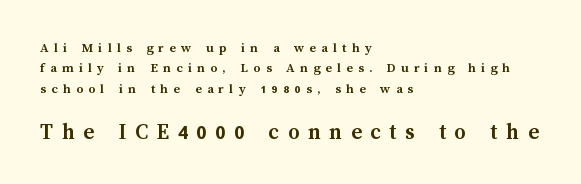
The image shows 23 px bold type, upright; set left-aligned, normal line spacing (1.46x), unusually wide letter spacing (+0.37 em), not underlined; the second (bottom) block is 1.64x larger.
